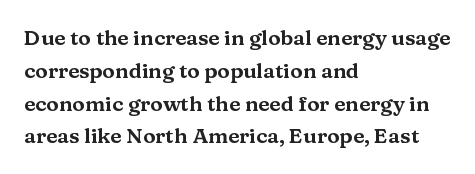
{"italic": "no", "underline": "no", "align": "left", "line_spacing": "normal", "line_spacing_ratio": 1.56, "letter_spacing": "normal", "letter_spacing_em": 0.0, "glyph_px": 21}
